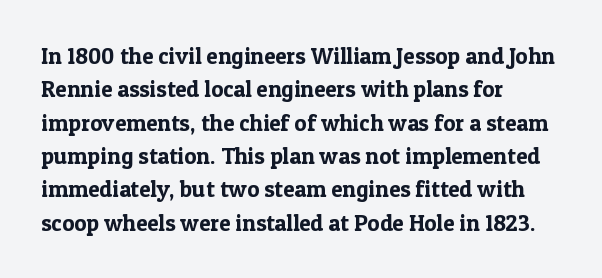
{"italic": "no", "underline": "no", "align": "left", "line_spacing": "normal", "line_spacing_ratio": 1.45, "letter_spacing": "normal", "letter_spacing_em": 0.0, "glyph_px": 23}
